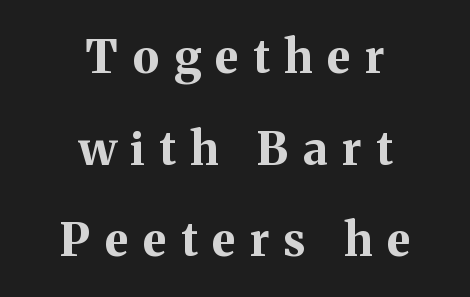
Q: Is the text bold? A: Yes.
Q: Is the text italic (slanted)? A: No, it is upright.
Q: Is the typeface a serif or a sans-serif typeface? A: Serif.
Q: Is the text underlined? A: No.
Q: How is the paragraph aligned? A: Centered.
Q: Is the spacing between letters normal or unusually wide? A: Unusually wide.
Q: Is the spacing between lines tight, normal or loose? A: Loose.
Q: Width (condensed, normal, or wide)? A: Normal.
Q: Stroke contrast? A: Medium.
Q: x-height? A: Medium.
Q: Monospaced? A: No.
